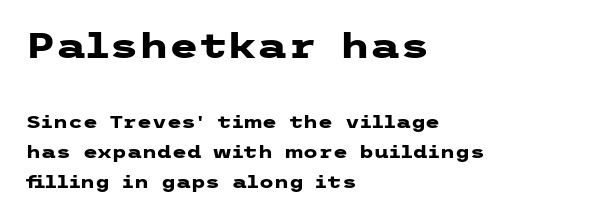
Q: Is the text bold? A: Yes.
Q: Is the text italic (slanted)? A: No, it is upright.
Q: Is the typeface a serif or a sans-serif typeface? A: Sans-serif.
Q: Is the text underlined? A: No.
Q: How is the paragraph aligned? A: Left-aligned.
Q: Is the spacing between letters normal or unusually wide? A: Normal.
Q: Which block of text is set in a larger size, the first (top) or the second (bottom)? A: The first (top) one.
Q: Width (condensed, normal, or wide)? A: Wide.
Q: Stroke contrast? A: Low.
Q: x-height? A: Medium.
